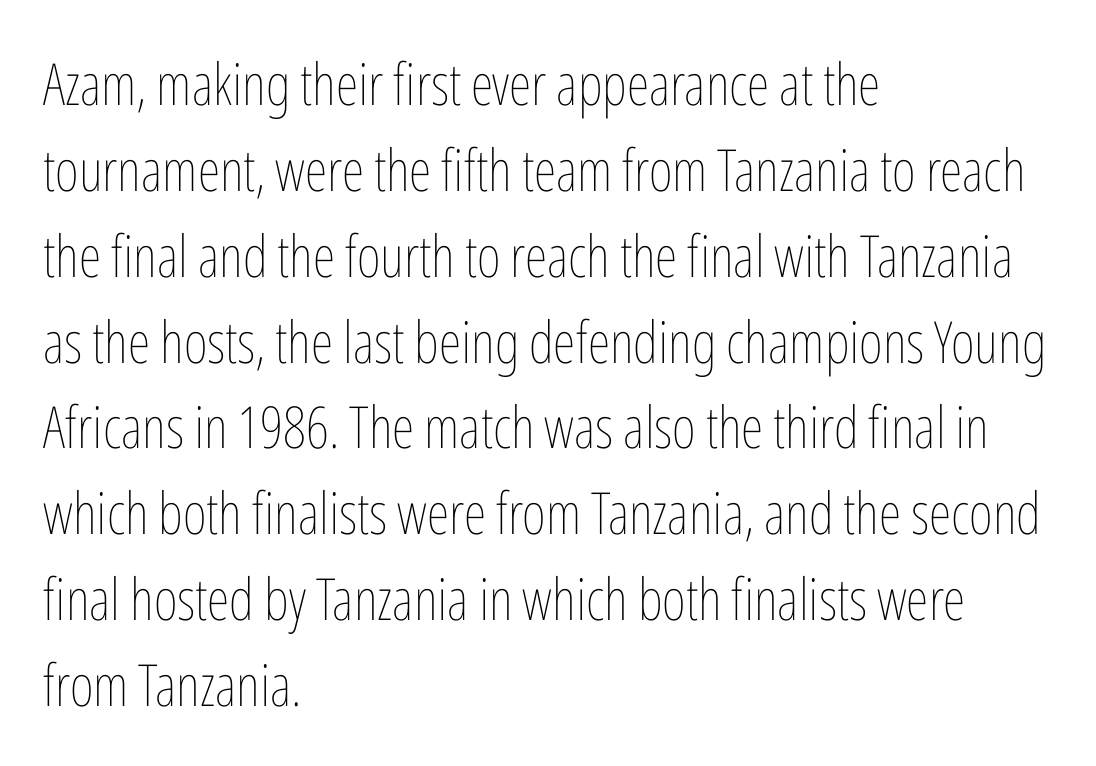
The letterforms sit shoulder to shoulder at normal distance. No word sits above an underline. This sample uses an upright cut, with every glyph sitting square on the baseline. Think of a printed novel: that variable character pitch is what you see here.
